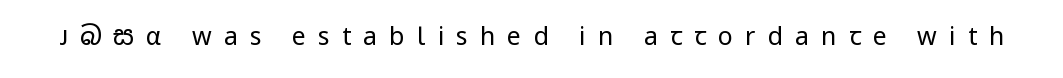
{"italic": "no", "bold": "no", "underline": "no", "letter_spacing": "wide", "letter_spacing_em": 0.48, "glyph_px": 25}
